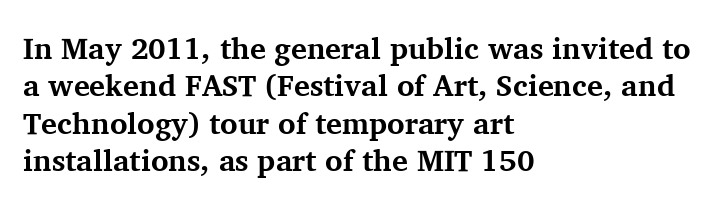
A clean baseline with only descenders dipping below it. Stroke thickness is high; the sample reads as a true bold. The passage is arranged the way most books set body copy — flush left. Compared with typical paragraphs, the rows here are spaced about the same. The passage shown is typed in a proportional face where columns would drift.
